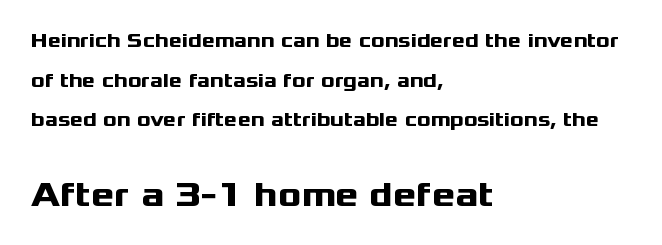
Q: Is the text bold? A: Yes.
Q: Is the text italic (slanted)? A: No, it is upright.
Q: Is the typeface a serif or a sans-serif typeface? A: Sans-serif.
Q: Is the text underlined? A: No.
Q: How is the paragraph aligned? A: Left-aligned.
Q: Is the spacing between letters normal or unusually wide? A: Normal.
Q: Is the spacing between lines tight, normal or loose? A: Loose.
Q: Which block of text is set in a larger size, the first (top) or the second (bottom)? A: The second (bottom) one.
Q: Width (condensed, normal, or wide)? A: Wide.
Q: Stroke contrast? A: Medium.
Q: x-height? A: Medium.
Q: Monospaced? A: No.
